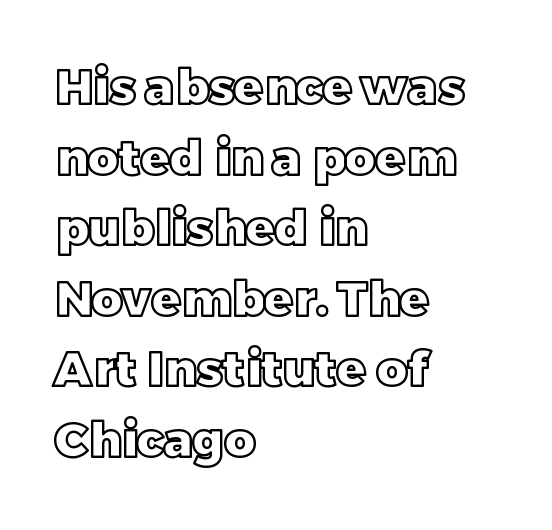
You could call the tracking neutral — neither tight nor loose. Posture: upright roman. The paragraph shown leans on its left margin. Think of a printed novel: that variable character pitch is what you see here. Line spacing here is normal. The words here are not underlined.
